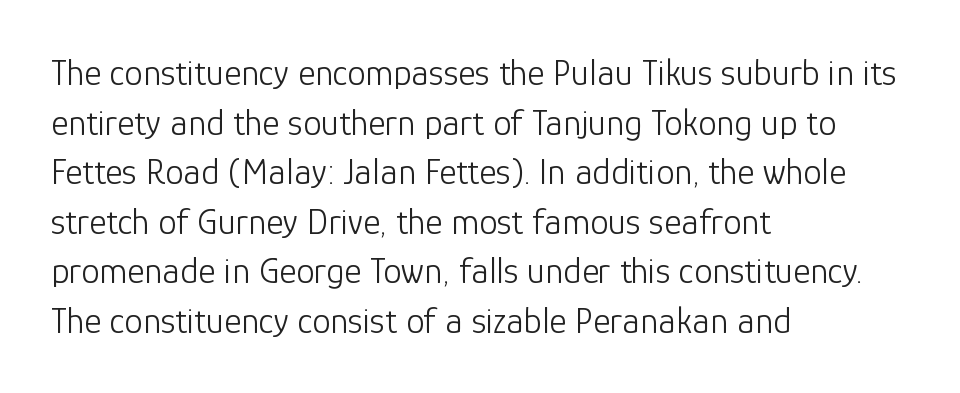
Serifs: no, the terminals of the letterforms are clean. If you drew a line through each stem, it would be perfectly vertical. Each line starts at the same left margin while the right side varies. Successive baselines arrive at the customary interval. The passage shown is typed in a proportional face where columns would drift. Between one letter and the next there's only the usual sliver of space.
